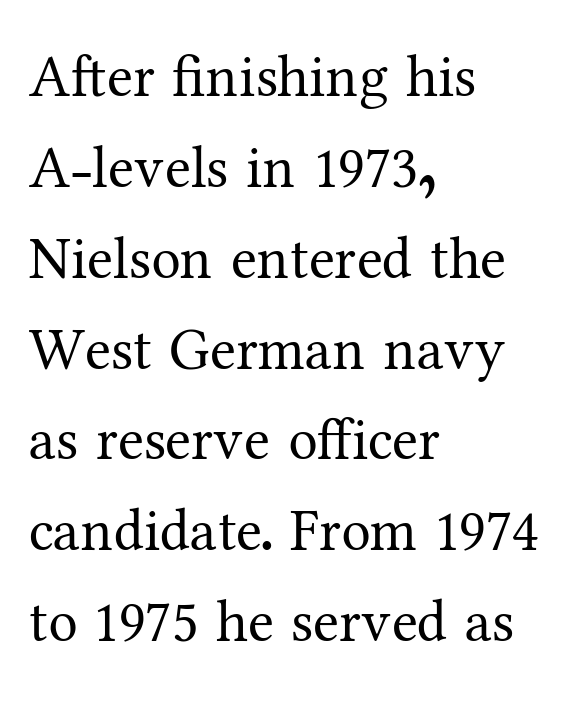
{"serif": "yes", "italic": "no", "bold": "no", "weight": "regular", "width": "normal", "stroke_contrast": "medium", "x_height": "medium", "monospaced": "no", "underline": "no", "align": "left", "line_spacing": "normal", "line_spacing_ratio": 1.54, "letter_spacing": "normal", "letter_spacing_em": 0.0, "glyph_px": 59}
